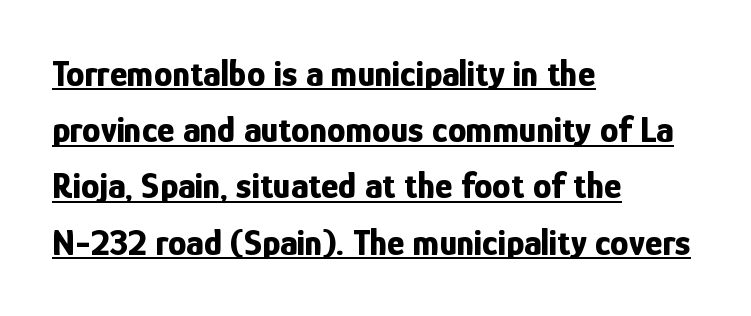
These lines are composed in type without serifs. A typesetter would call this proportional, since set widths differ per character. Typographic density is high because the face is bold. How would I describe the line gaps? Plain and ordinary. Posture: vertical. Left-aligned paragraph, ragged on the right.
